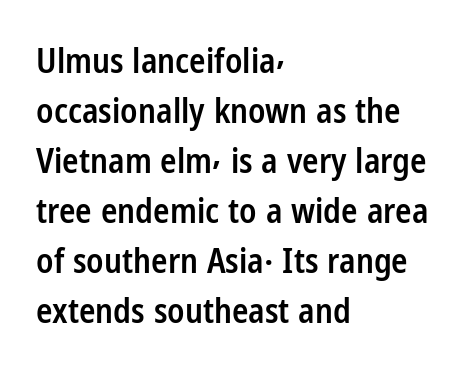
Notice how the stems are strictly vertical — no italics here. The paragraph shown leans on its left margin. Typographic density is moderately raised because the face is semibold. Tracking here is standard; glyphs follow each other at the usual distance.
